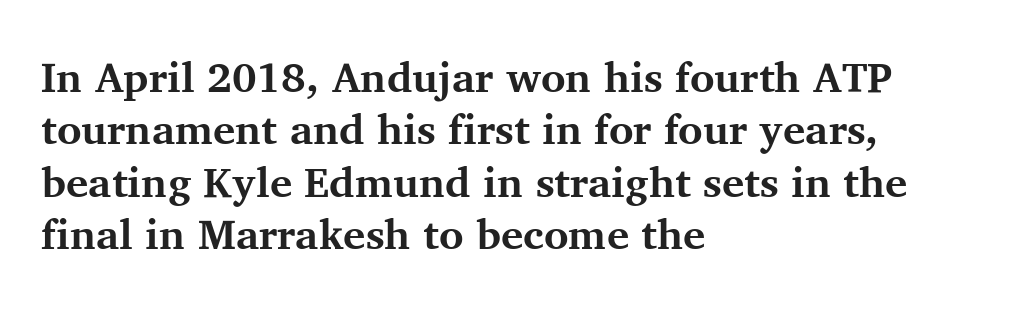
The rendering uses natural spacing where letterforms have individual widths. On the weight axis this lands at bold, roughly 700. Reading down the block, your eye returns to a fixed left position each line. Words float on clear page, feet unadorned. Does the type have serifs? Yes, each stem ends in a small foot. Designer's note — italics off, roman on.
